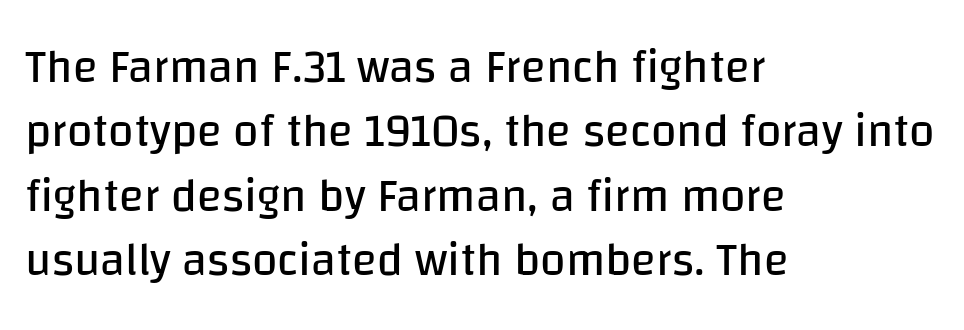
Q: Is the text bold? A: No.
Q: Is the text italic (slanted)? A: No, it is upright.
Q: Is the typeface a serif or a sans-serif typeface? A: Sans-serif.
Q: Is the text underlined? A: No.
Q: How is the paragraph aligned? A: Left-aligned.
Q: Is the spacing between letters normal or unusually wide? A: Normal.
Q: Is the spacing between lines tight, normal or loose? A: Normal.
Q: Width (condensed, normal, or wide)? A: Normal.
Q: Stroke contrast? A: Low.
Q: x-height? A: Large.
Q: Monospaced? A: No.
